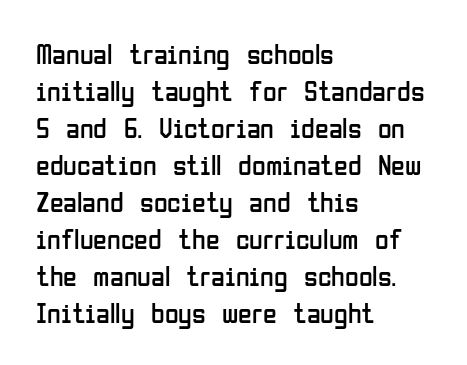
{"serif": "no", "italic": "no", "bold": "no", "weight": "regular", "width": "condensed", "stroke_contrast": "low", "x_height": "medium", "monospaced": "no", "underline": "no", "align": "left", "line_spacing": "normal", "line_spacing_ratio": 1.32, "letter_spacing": "normal", "letter_spacing_em": 0.0, "glyph_px": 28}
